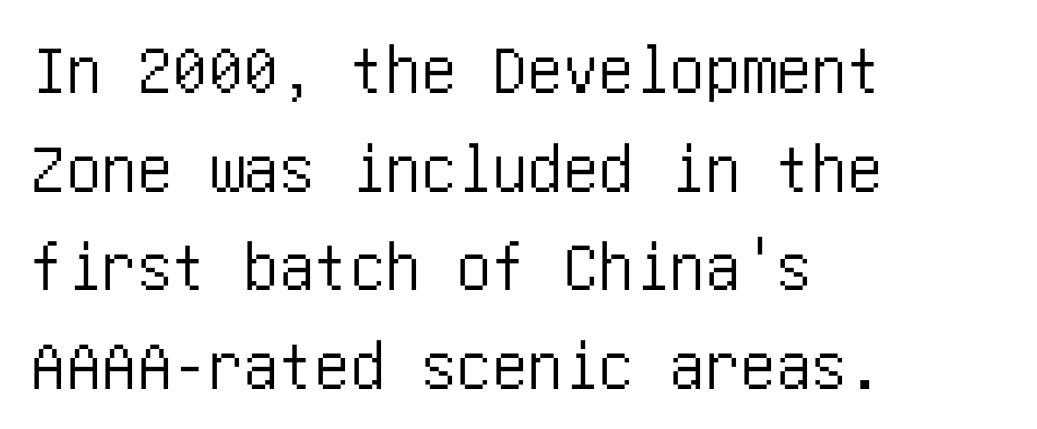
The image shows 71 px condensed sans-serif type, upright; set left-aligned, normal line spacing (1.39x), normal letter spacing, not underlined; low stroke contrast and a large x-height.
